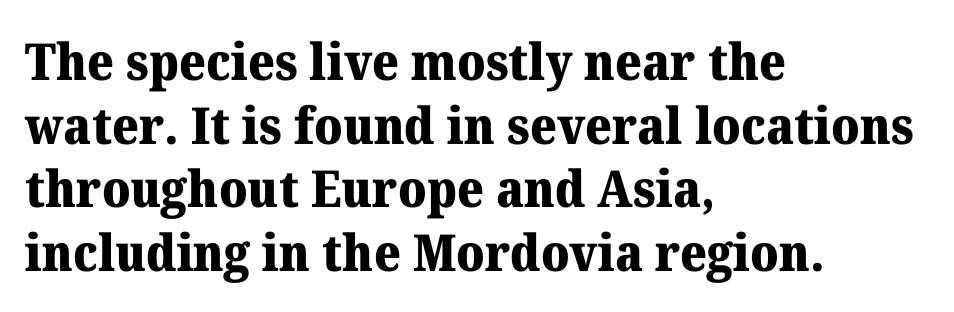
Q: Is the text bold? A: Yes.
Q: Is the text italic (slanted)? A: No, it is upright.
Q: Is the typeface a serif or a sans-serif typeface? A: Serif.
Q: Is the text underlined? A: No.
Q: How is the paragraph aligned? A: Left-aligned.
Q: Is the spacing between letters normal or unusually wide? A: Normal.
Q: Is the spacing between lines tight, normal or loose? A: Normal.
Q: Width (condensed, normal, or wide)? A: Normal.
Q: Stroke contrast? A: Medium.
Q: x-height? A: Medium.
Q: Monospaced? A: No.
